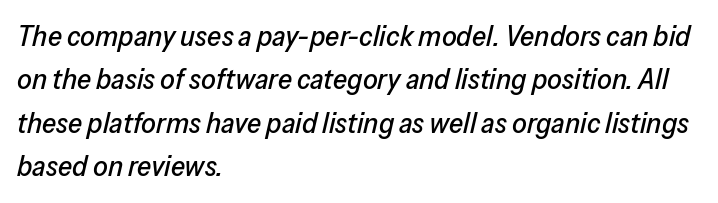
Students, note that the glyphs here touch the page at normal intervals. Is this a fixed-width face? No — the glyphs have proportional, varying widths. The passage shown stacks its lines at a standard gap. Tall strokes in this sample are angled rather than plumb.
